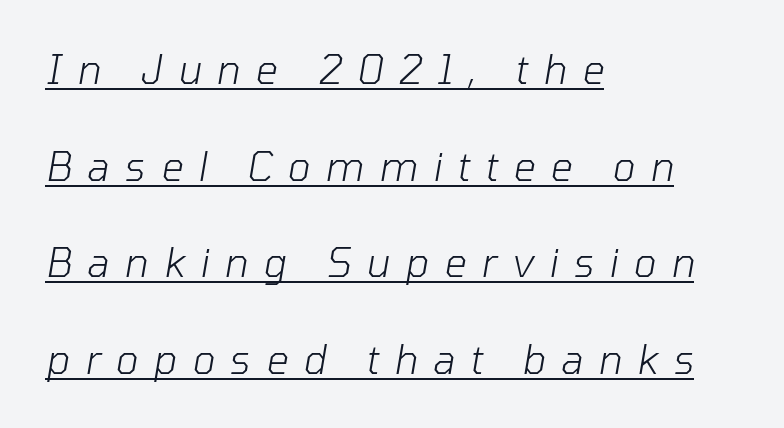
{"italic": "yes", "lean": "right", "slant_degrees": 10, "bold": "no", "weight": "light", "width": "normal", "stroke_contrast": "low", "x_height": "medium", "monospaced": "no", "underline": "yes", "align": "left", "line_spacing": "loose", "line_spacing_ratio": 2.48, "letter_spacing": "wide", "letter_spacing_em": 0.39, "glyph_px": 39}
